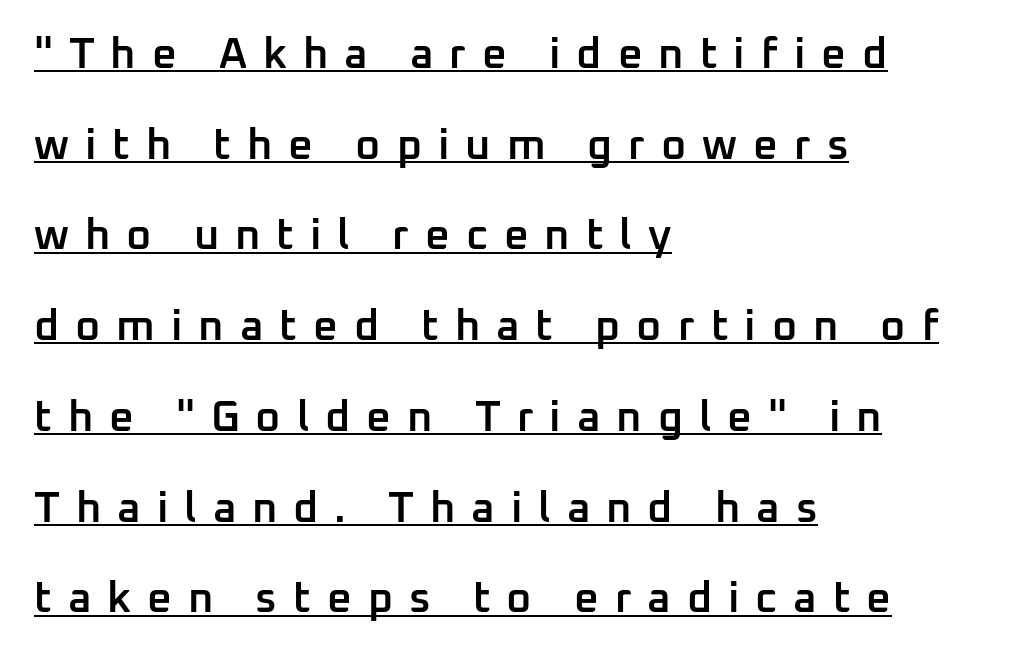
{"serif": "no", "italic": "no", "bold": "semi", "weight": "semibold", "width": "normal", "stroke_contrast": "low", "x_height": "medium", "monospaced": "no", "underline": "yes", "align": "left", "line_spacing": "loose", "line_spacing_ratio": 2.11, "letter_spacing": "wide", "letter_spacing_em": 0.37, "glyph_px": 43}
